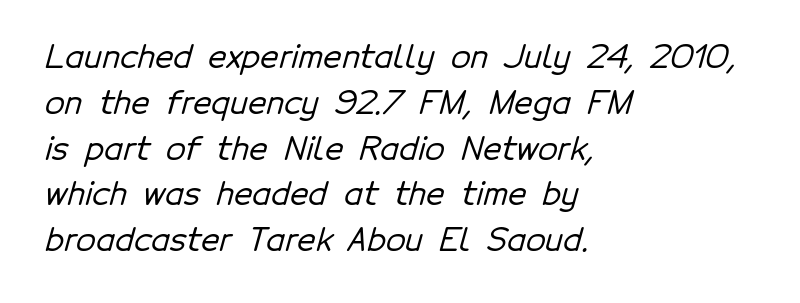
These lines stack with their left ends in a neat column. The gaps between neighbouring characters are ordinary and unremarkable. Summary of vertical rhythm: regular, with standard interline spacing. The rendering uses natural spacing where letterforms have individual widths.
